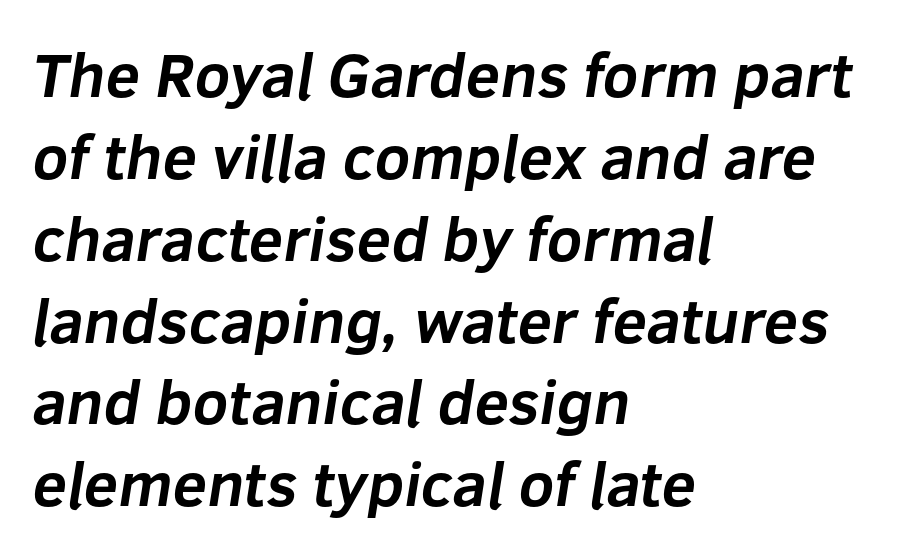
The image shows 62 px bold sans-serif type; set left-aligned, normal line spacing (1.32x), normal letter spacing, not underlined; low stroke contrast and a medium x-height.
